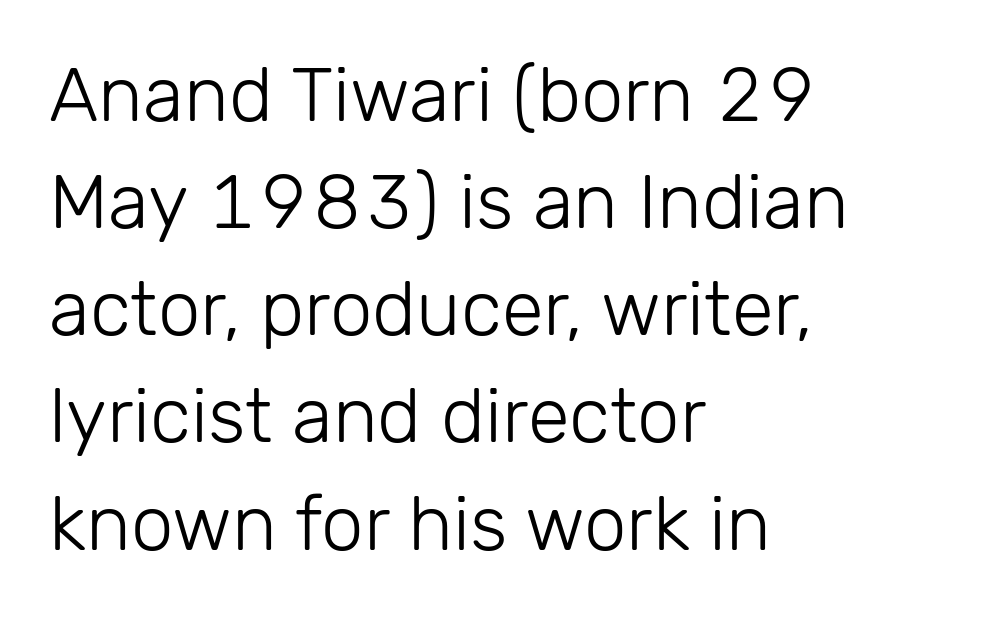
The image shows 76 px light sans-serif type, upright; set left-aligned, normal line spacing (1.41x), normal letter spacing, not underlined; low stroke contrast and a medium x-height.
